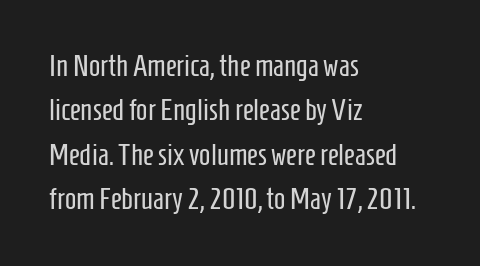
{"serif": "no", "italic": "no", "bold": "no", "weight": "regular", "width": "condensed", "stroke_contrast": "low", "x_height": "medium", "monospaced": "no", "underline": "no", "align": "left", "line_spacing": "normal", "line_spacing_ratio": 1.48, "letter_spacing": "normal", "letter_spacing_em": 0.0, "glyph_px": 30}
